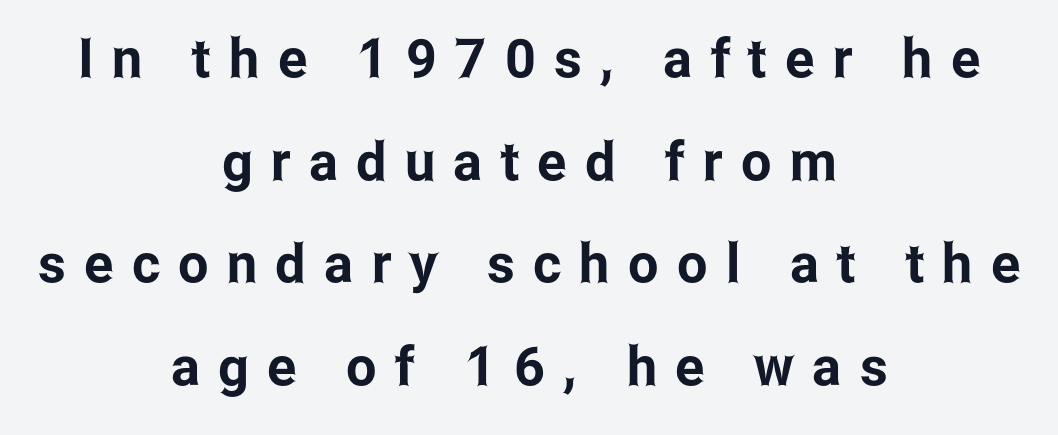
The image shows 54 px condensed sans-serif type, upright; set centered, loose line spacing (1.9x), unusually wide letter spacing (+0.34 em), not underlined; low stroke contrast and a medium x-height.
